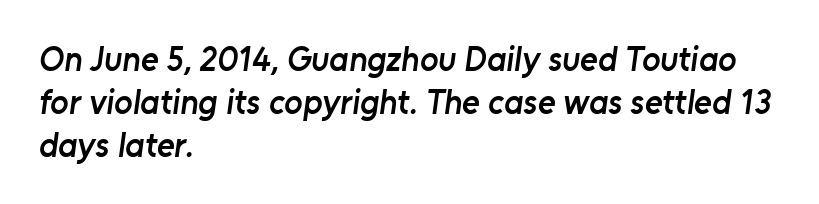
The image shows 34 px semibold sans-serif type; set left-aligned, normal line spacing (1.26x), normal letter spacing, not underlined; low stroke contrast and a medium x-height.
